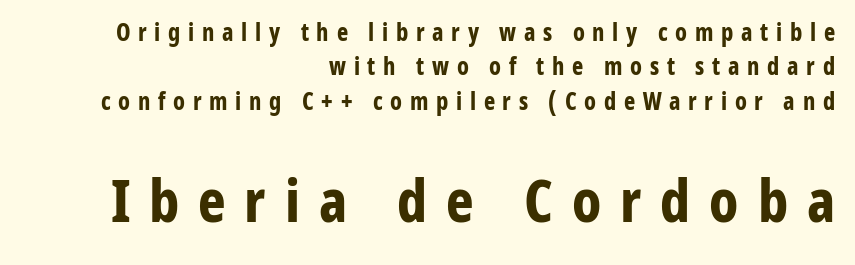
In terms of posture, this sample is upright. Does the leading feel generous? No, just average. A clean baseline with only descenders dipping below it. These lines are composed in type without serifs. Does the bottom block carry the larger type? Yes, it does. Is the block centered? No — it sits flush against the right margin.
